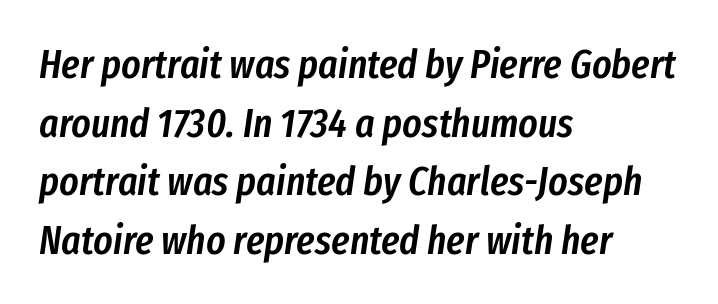
The image shows 41 px semibold, condensed type, italic (leaning right); set left-aligned, normal line spacing (1.43x), normal letter spacing, not underlined; low stroke contrast and a medium x-height.
